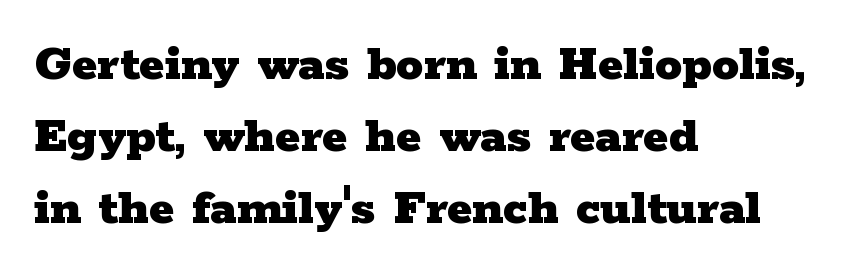
In terms of letterform style, serifs are clearly present. Notice how thick the strokes are: this is what a full bold looks like. You could call the tracking neutral — neither tight nor loose. The area under the type is left untouched.
